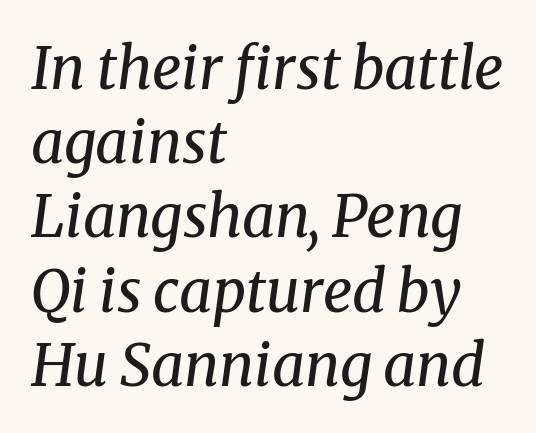
{"serif": "yes", "italic": "yes", "lean": "right", "slant_degrees": 8, "bold": "no", "weight": "regular", "width": "normal", "stroke_contrast": "medium", "x_height": "medium", "monospaced": "no", "underline": "no", "align": "left", "line_spacing": "normal", "line_spacing_ratio": 1.28, "letter_spacing": "normal", "letter_spacing_em": 0.0, "glyph_px": 58}
